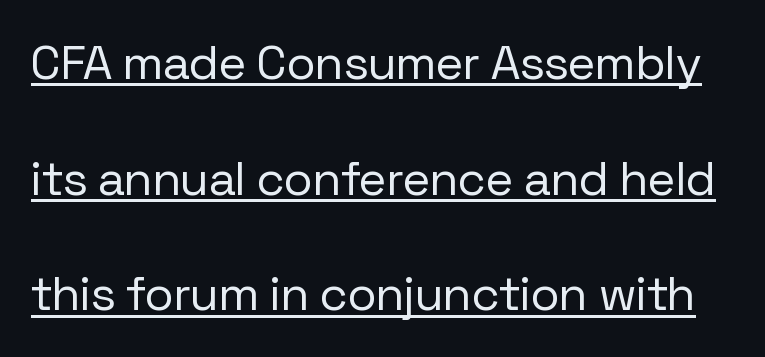
The image shows 48 px regular-weight sans-serif type, upright; set loose line spacing (2.41x), normal letter spacing, underlined; low stroke contrast and a medium x-height.
